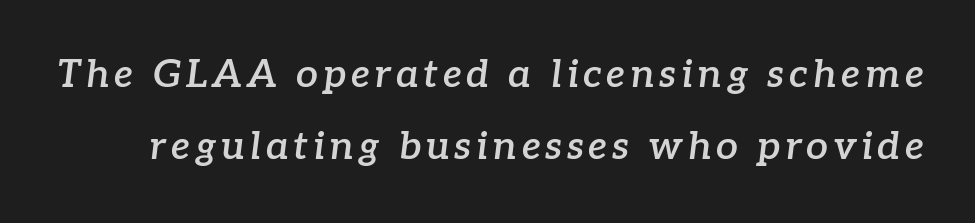
Q: Is the text bold? A: Semi-bold.
Q: Is the text italic (slanted)? A: Yes, it leans right by about 7 degrees.
Q: Is the typeface a serif or a sans-serif typeface? A: Serif.
Q: Is the text underlined? A: No.
Q: Width (condensed, normal, or wide)? A: Normal.
Q: Stroke contrast? A: Low.
Q: x-height? A: Medium.
Q: Monospaced? A: No.
